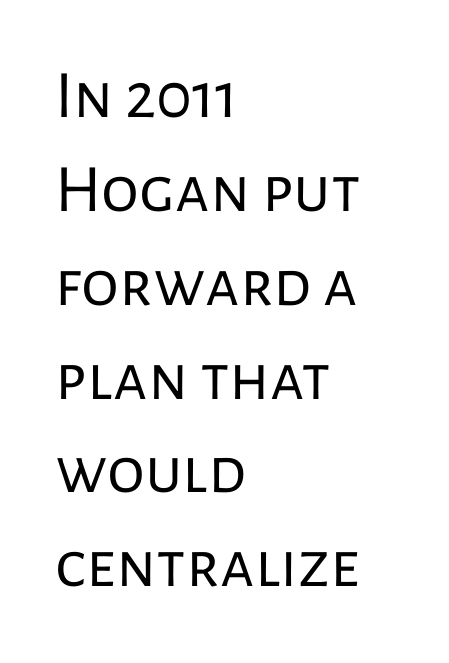
{"serif": "no", "italic": "no", "bold": "no", "weight": "regular", "width": "normal", "stroke_contrast": "low", "x_height": "medium", "monospaced": "no", "underline": "no", "align": "left", "line_spacing": "normal", "line_spacing_ratio": 1.38, "letter_spacing": "normal", "letter_spacing_em": 0.0, "glyph_px": 68}
